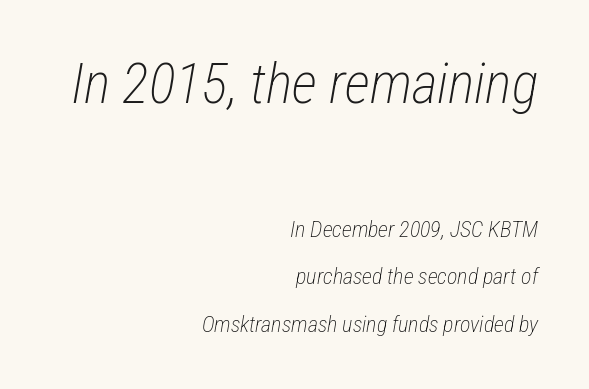
Q: Is the text bold? A: No.
Q: Is the text italic (slanted)? A: Yes, it leans right by about 12 degrees.
Q: Is the text underlined? A: No.
Q: How is the paragraph aligned? A: Right-aligned.
Q: Is the spacing between letters normal or unusually wide? A: Normal.
Q: Is the spacing between lines tight, normal or loose? A: Loose.
Q: Which block of text is set in a larger size, the first (top) or the second (bottom)? A: The first (top) one.
Q: Width (condensed, normal, or wide)? A: Condensed.
Q: Stroke contrast? A: Low.
Q: x-height? A: Medium.
Q: Monospaced? A: No.
